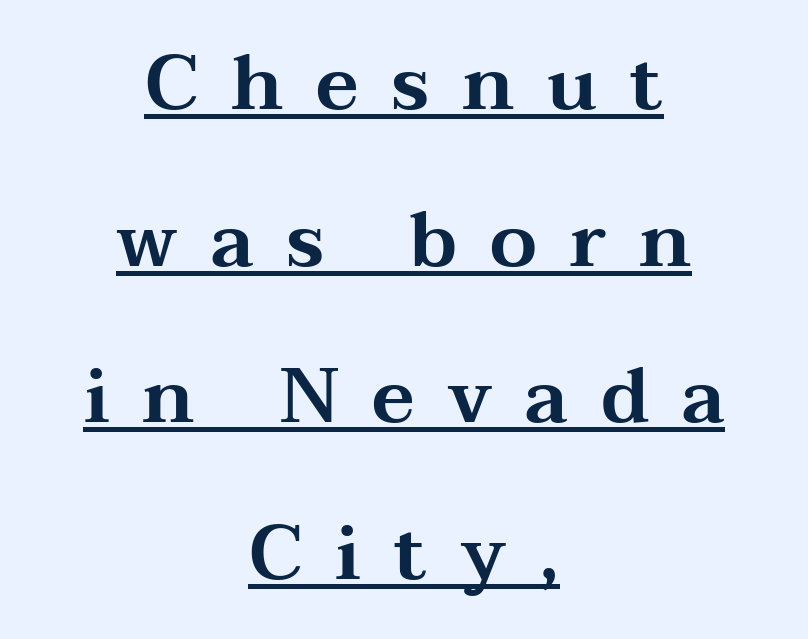
Characters follow at a spacing far wider than the type designer built in. Glance below the letters and you will spot a drawn line. Here the designer chose a conventional face with non-uniform glyph widths. Are there feet on the stems? There are — it's a serif.
